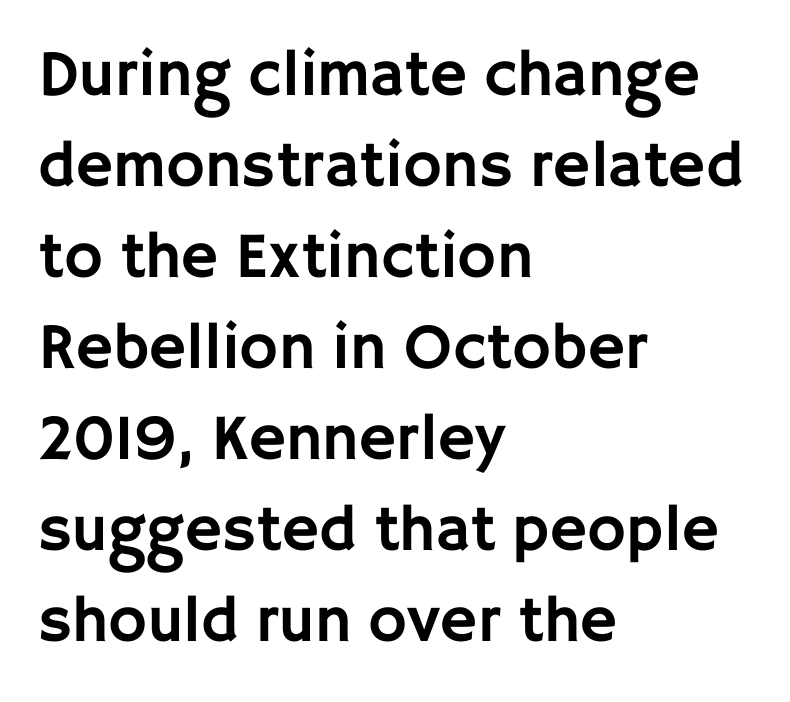
{"serif": "no", "italic": "no", "width": "normal", "stroke_contrast": "low", "x_height": "large", "monospaced": "no", "underline": "no", "align": "left", "line_spacing": "normal", "line_spacing_ratio": 1.4, "letter_spacing": "normal", "letter_spacing_em": 0.0, "glyph_px": 65}
